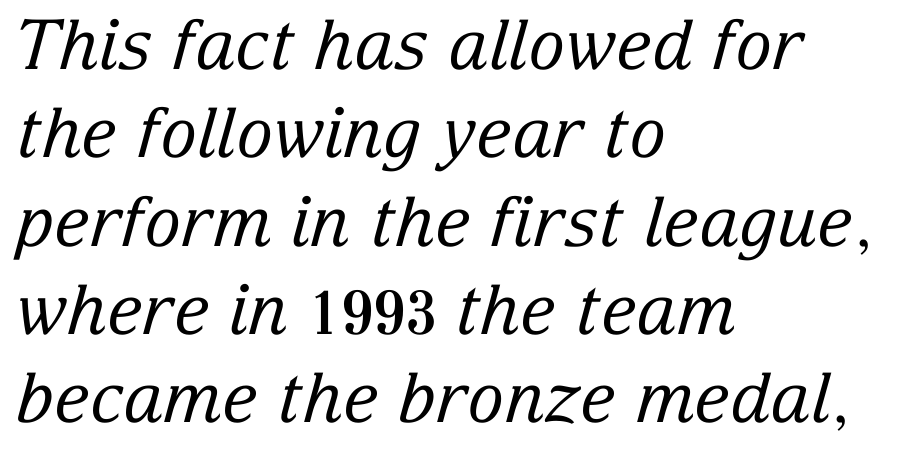
The image shows 69 px regular-weight serif type, italic (leaning right); set left-aligned, normal line spacing (1.28x), normal letter spacing, not underlined; low stroke contrast and a medium x-height.
